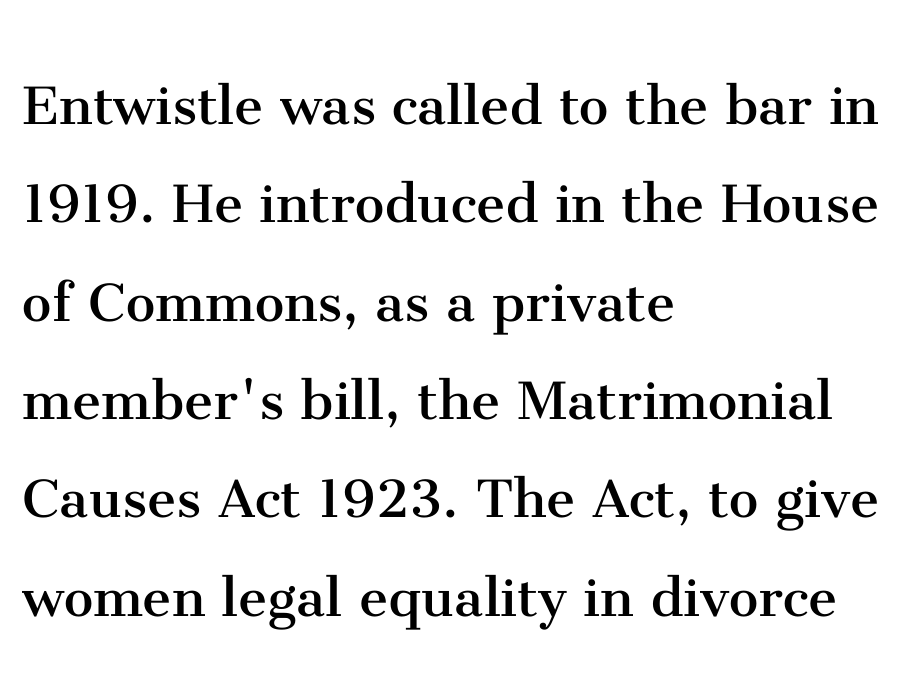
The image shows 66 px regular-weight serif type, upright; set left-aligned, normal line spacing (1.49x), normal letter spacing, not underlined; medium stroke contrast and a medium x-height.
